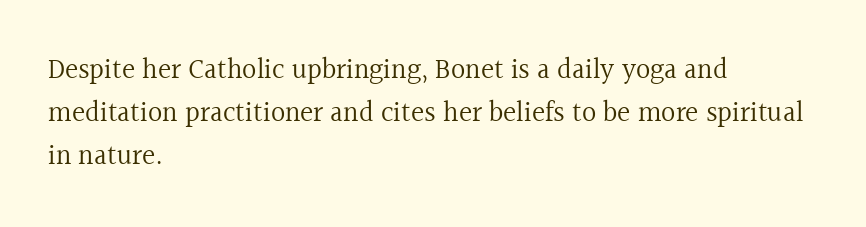
The image shows 28 px regular-weight serif type, upright; set left-aligned, normal line spacing (1.53x), normal letter spacing, not underlined; a medium x-height.
